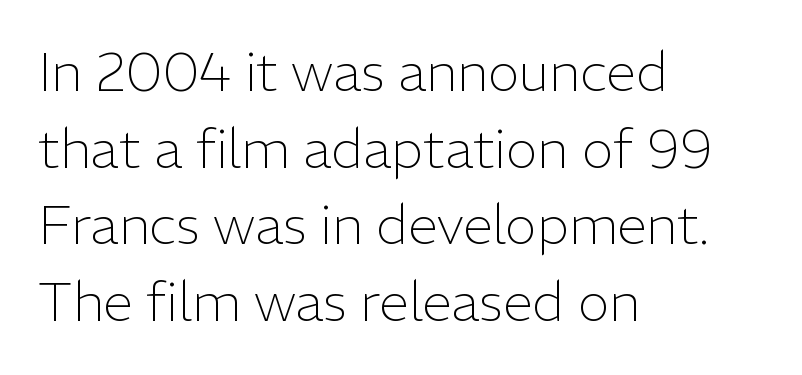
The image shows 54 px light sans-serif type, upright; set left-aligned, normal line spacing (1.42x), normal letter spacing, not underlined; low stroke contrast and a medium x-height.
